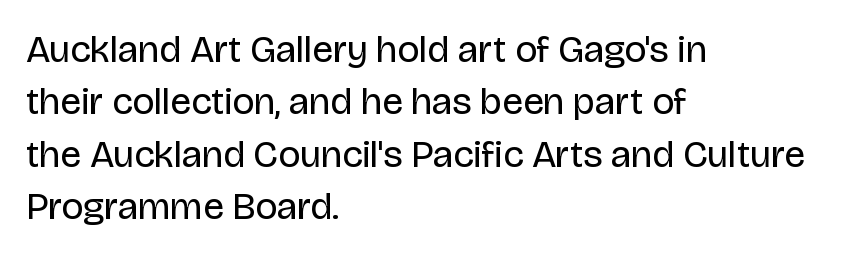
Tracking value appears to be zero — textbook default spacing. The face looks like a standard text weight, possibly lighter. The text was rendered using a sans face with plain stroke endings. Interline gaps are of average width in this sample. A typesetter would call this proportional, since set widths differ per character.
